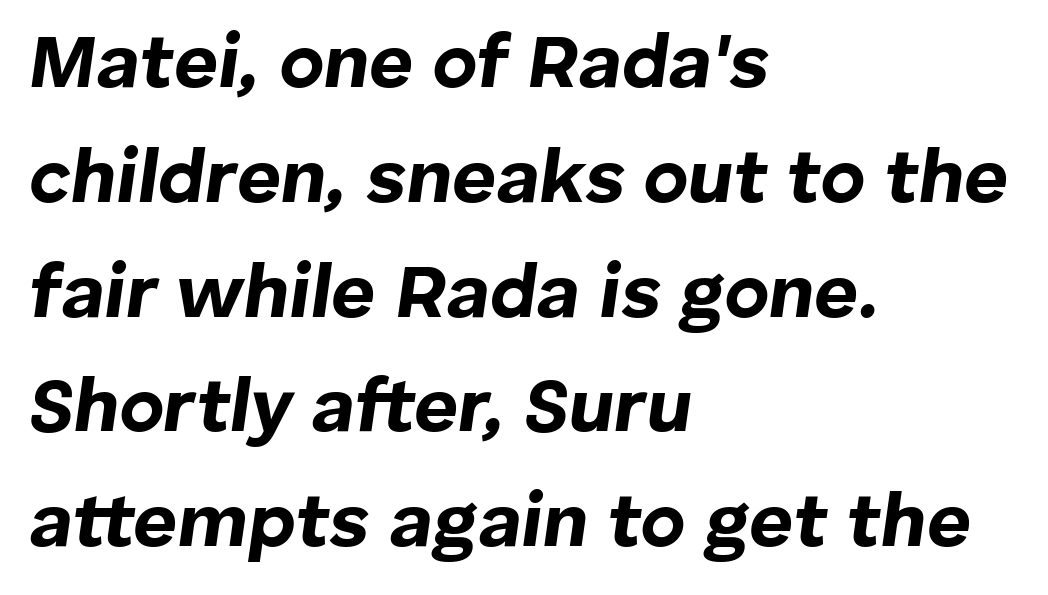
The image shows 76 px bold type, italic (leaning right); set left-aligned, normal line spacing (1.51x), normal letter spacing, not underlined; low stroke contrast and a medium x-height.
